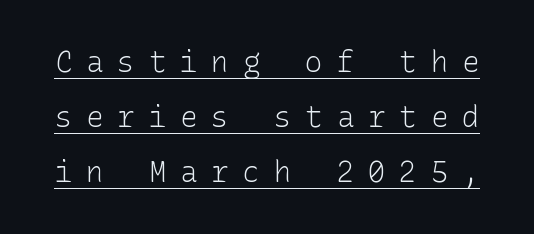
Q: Is the text bold? A: No.
Q: Is the text italic (slanted)? A: No, it is upright.
Q: Is the typeface a serif or a sans-serif typeface? A: Sans-serif.
Q: Is the text underlined? A: Yes.
Q: Is the spacing between letters normal or unusually wide? A: Unusually wide.
Q: Width (condensed, normal, or wide)? A: Normal.
Q: Stroke contrast? A: Low.
Q: x-height? A: Medium.
